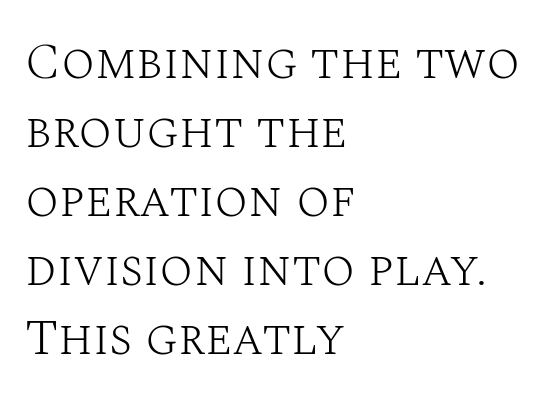
{"serif": "yes", "italic": "no", "bold": "no", "weight": "light", "width": "normal", "stroke_contrast": "medium", "x_height": "large", "monospaced": "no", "underline": "no", "align": "left", "line_spacing": "normal", "line_spacing_ratio": 1.38, "letter_spacing": "normal", "letter_spacing_em": 0.0, "glyph_px": 50}
